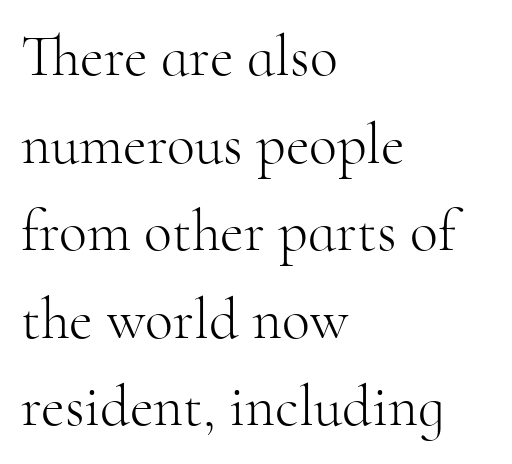
The space beneath each line is pristine and unruled. The lines are quadded left. It's the straight-up-and-down kind of type. Stems here are at most as thick as an everyday book face. Does the leading feel generous? No, just average.
